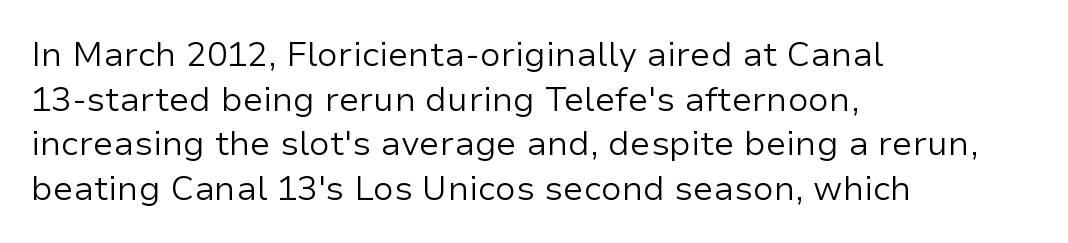
The image shows 34 px regular-weight sans-serif type, upright; set left-aligned, normal line spacing (1.31x), normal letter spacing, not underlined; low stroke contrast and a medium x-height.
